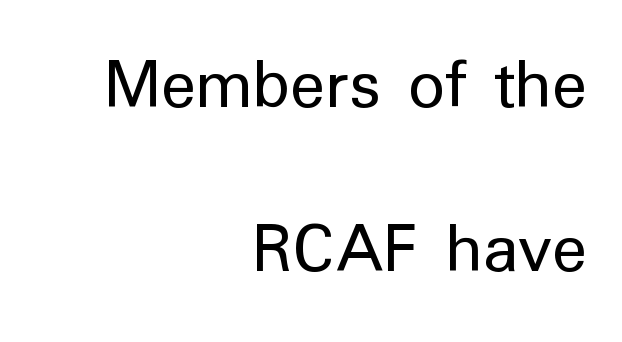
Notice how the stems are strictly vertical — no italics here. The face used here is a sans, in the tradition of grotesques and geometrics. Note the varied advance widths — an 'i' is clearly narrower than an 'm'. There is no visible air inserted between adjacent glyphs. A bare baseline throughout the passage.
